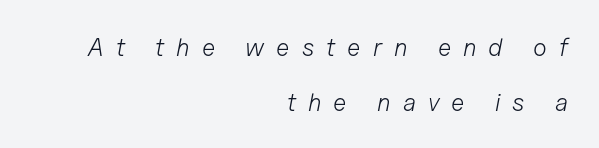
{"italic": "yes", "lean": "right", "slant_degrees": 11, "bold": "no", "underline": "no", "align": "right", "line_spacing": "loose", "line_spacing_ratio": 2.2, "letter_spacing": "wide", "letter_spacing_em": 0.48, "glyph_px": 25}
